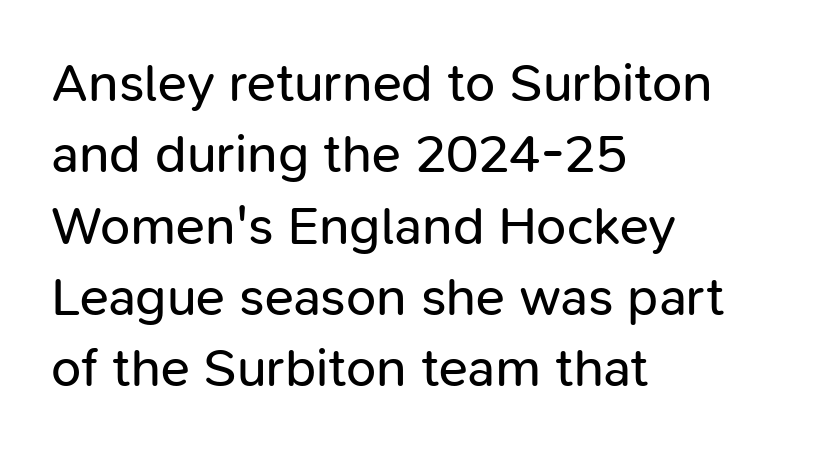
{"serif": "no", "italic": "no", "bold": "no", "weight": "regular", "width": "normal", "stroke_contrast": "low", "x_height": "medium", "monospaced": "no", "underline": "no", "align": "left", "line_spacing": "normal", "line_spacing_ratio": 1.32, "letter_spacing": "normal", "letter_spacing_em": 0.0, "glyph_px": 54}
